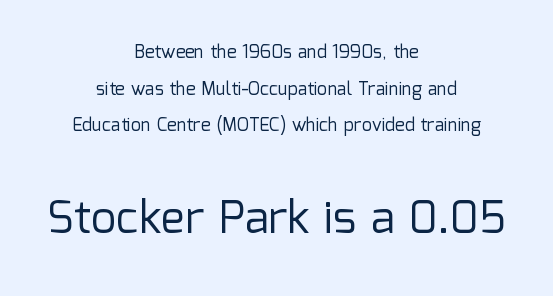
{"serif": "no", "italic": "no", "bold": "no", "weight": "regular", "width": "normal", "stroke_contrast": "low", "x_height": "medium", "monospaced": "no", "underline": "no", "align": "center", "line_spacing": "loose", "line_spacing_ratio": 2.04, "letter_spacing": "normal", "letter_spacing_em": 0.0, "larger_block": "second", "size_ratio": 2.5, "glyph_px": 45}
